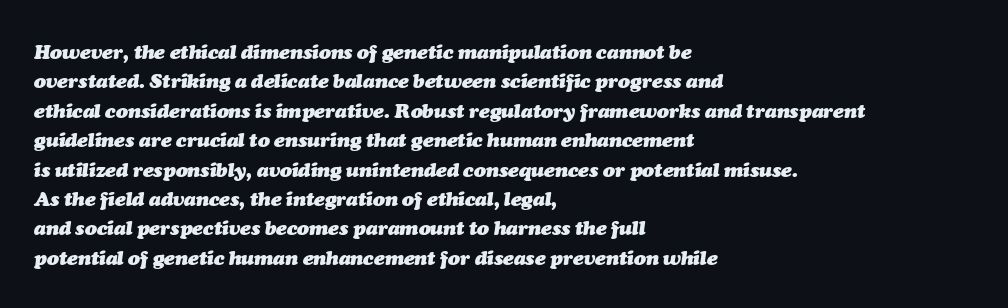
Q: Is the text bold? A: Yes.
Q: Is the text italic (slanted)? A: Yes, it leans right by about 7 degrees.
Q: Is the text underlined? A: No.
Q: How is the paragraph aligned? A: Left-aligned.
Q: Is the spacing between letters normal or unusually wide? A: Normal.
Q: Is the spacing between lines tight, normal or loose? A: Normal.
